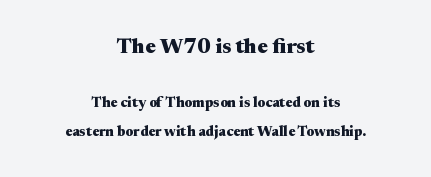
The image shows 21 px bold type, upright; set centered, loose line spacing (2.03x), normal letter spacing, not underlined; the first (top) block is 1.5x larger.
